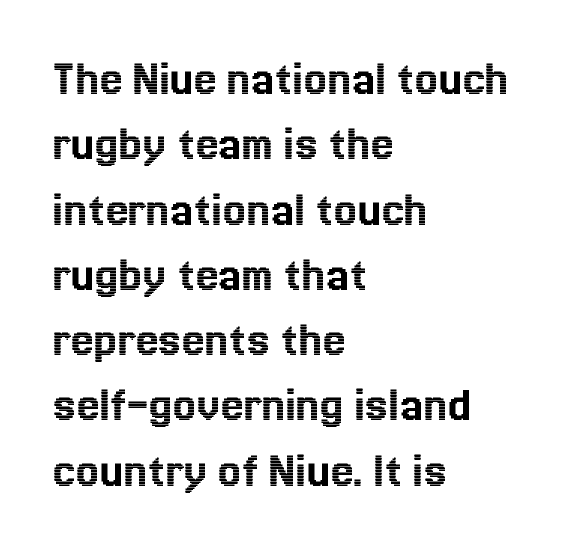
Q: Is the text italic (slanted)? A: No, it is upright.
Q: Is the text underlined? A: No.
Q: How is the paragraph aligned? A: Left-aligned.
Q: Is the spacing between letters normal or unusually wide? A: Normal.
Q: Is the spacing between lines tight, normal or loose? A: Normal.
Q: Width (condensed, normal, or wide)? A: Normal.
Q: x-height? A: Medium.
Q: Monospaced? A: No.
